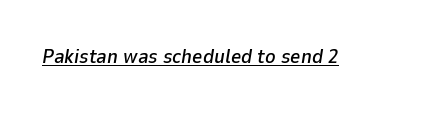
The image shows 20 px text type, italic (leaning right); set normal letter spacing, underlined.
